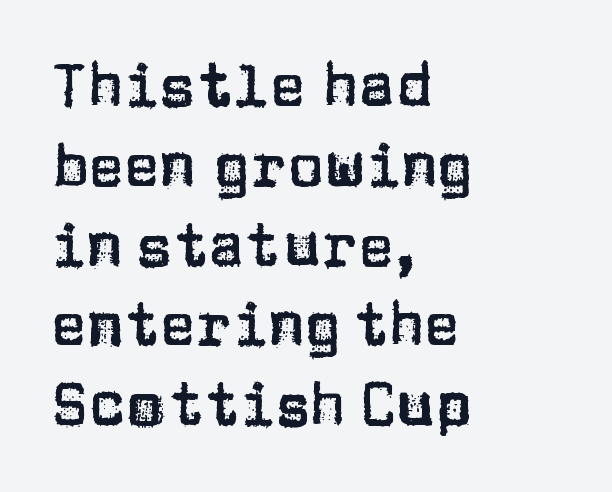
{"serif": "no", "italic": "no", "width": "normal", "stroke_contrast": "low", "x_height": "large", "monospaced": "no", "underline": "no", "align": "left", "line_spacing": "normal", "line_spacing_ratio": 1.33, "letter_spacing": "normal", "letter_spacing_em": 0.0, "glyph_px": 60}
